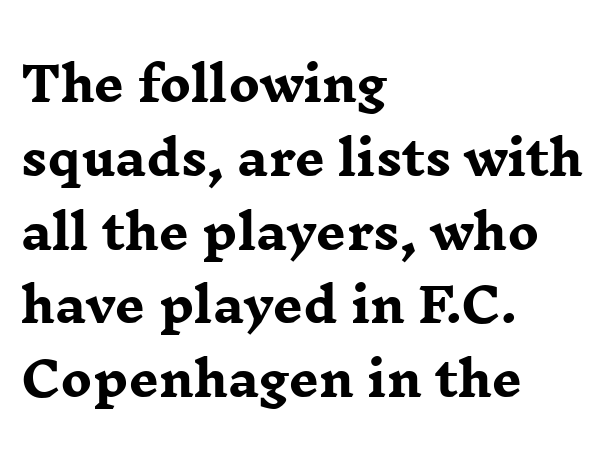
The image shows 47 px heavy, wide serif type, upright; set left-aligned, normal line spacing (1.57x), normal letter spacing, not underlined; low stroke contrast and a medium x-height.
